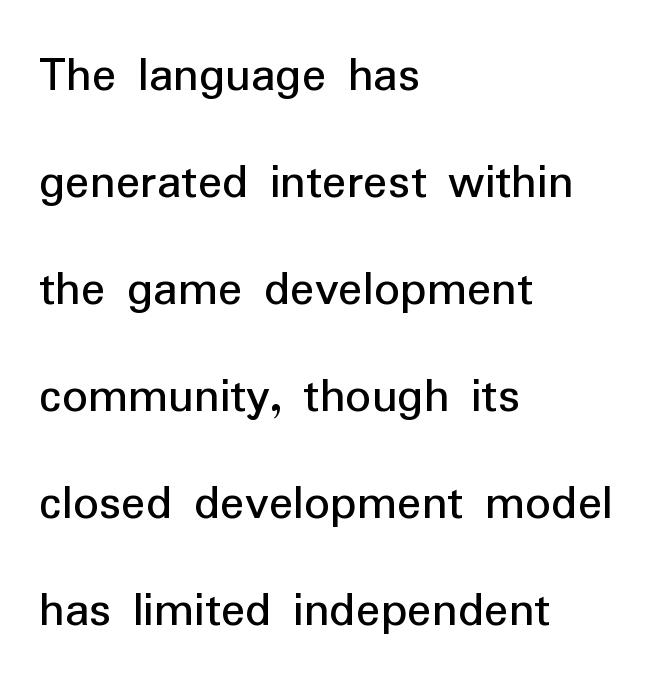
The image shows 51 px regular-weight sans-serif type, upright; set left-aligned, loose line spacing (2.1x), normal letter spacing, not underlined; low stroke contrast and a medium x-height.
